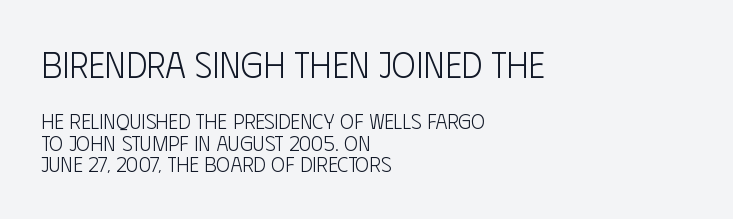
{"serif": "no", "italic": "no", "bold": "no", "weight": "light", "width": "condensed", "stroke_contrast": "low", "x_height": "large", "monospaced": "no", "underline": "no", "align": "left", "line_spacing": "tight", "line_spacing_ratio": 1.03, "letter_spacing": "normal", "letter_spacing_em": 0.0, "larger_block": "first", "size_ratio": 1.71, "glyph_px": 36}
